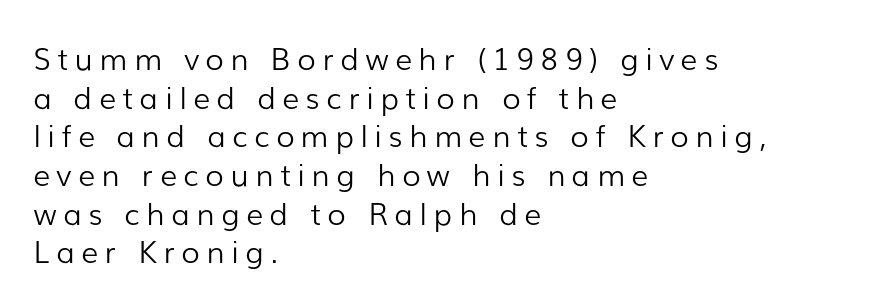
{"serif": "no", "italic": "no", "bold": "no", "weight": "light", "width": "normal", "stroke_contrast": "low", "x_height": "medium", "monospaced": "no", "underline": "no", "align": "left", "line_spacing": "normal", "line_spacing_ratio": 1.29, "letter_spacing": "wide", "letter_spacing_em": 0.22, "glyph_px": 30}
